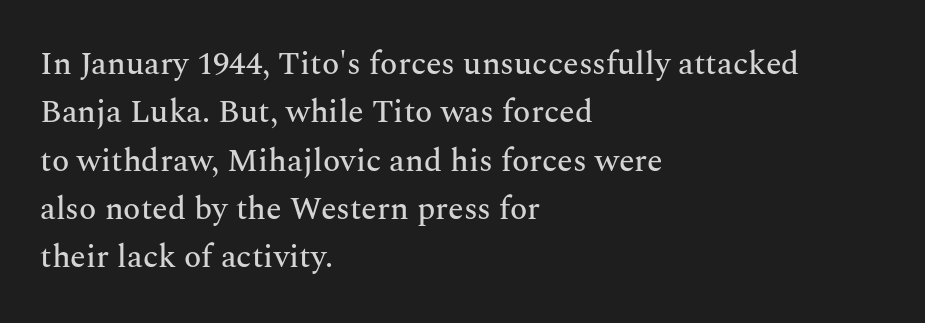
Q: Is the text italic (slanted)? A: No, it is upright.
Q: Is the typeface a serif or a sans-serif typeface? A: Serif.
Q: Is the text underlined? A: No.
Q: How is the paragraph aligned? A: Left-aligned.
Q: Is the spacing between letters normal or unusually wide? A: Normal.
Q: Is the spacing between lines tight, normal or loose? A: Normal.
Q: Width (condensed, normal, or wide)? A: Normal.
Q: Stroke contrast? A: Medium.
Q: x-height? A: Medium.
Q: Monospaced? A: No.
